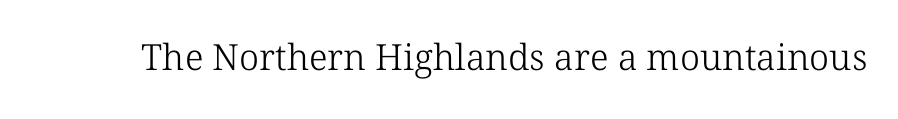
Q: Is the text bold? A: No.
Q: Is the typeface a serif or a sans-serif typeface? A: Serif.
Q: Is the text underlined? A: No.
Q: Is the spacing between letters normal or unusually wide? A: Normal.
Q: Width (condensed, normal, or wide)? A: Normal.
Q: Stroke contrast? A: Low.
Q: x-height? A: Medium.
Q: Monospaced? A: No.
